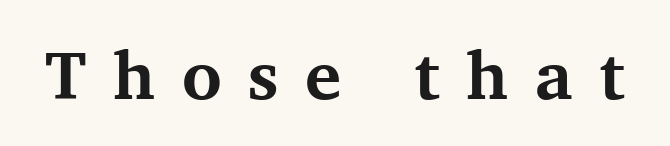
Q: Is the text bold? A: Yes.
Q: Is the text italic (slanted)? A: No, it is upright.
Q: Is the typeface a serif or a sans-serif typeface? A: Serif.
Q: Is the text underlined? A: No.
Q: Is the spacing between letters normal or unusually wide? A: Unusually wide.
Q: Width (condensed, normal, or wide)? A: Normal.
Q: Stroke contrast? A: Medium.
Q: x-height? A: Medium.
Q: Monospaced? A: No.
